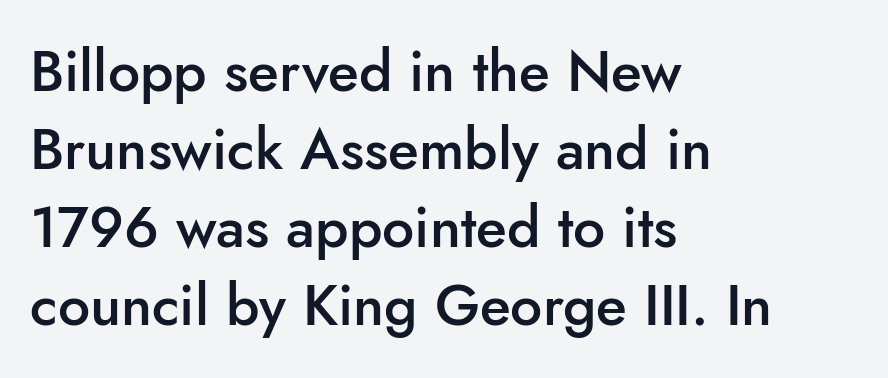
Every character sits straight up, as roman type does. Letters rest on an invisible, unmarked baseline. Moderately thickened strokes mark this as semibold type. You can tell from the bare stems that sans-serif type was used. Evenly set lines give the paragraph a standard silhouette. No extra tracking has been applied to these lines.
